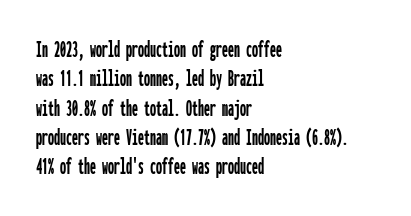
The image shows 24 px text type, upright; set left-aligned, line spacing 1.22x, normal letter spacing, not underlined.
